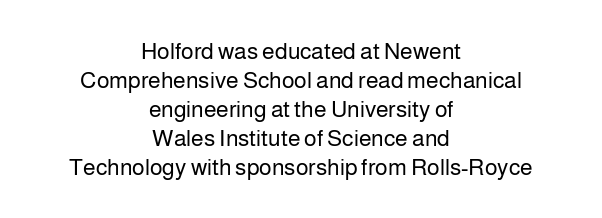
Tracking here is standard; glyphs follow each other at the usual distance. Posture: upright roman. Descenders hang freely into open space. Normally led — the rows are evenly, conventionally spaced. Is the block centered? Yes — each line is placed symmetrically about the middle. Summary of weight: not heavy and not bold.
